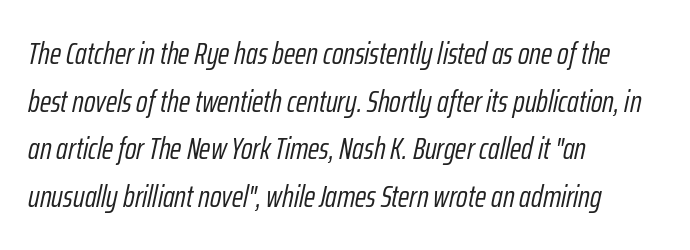
The image shows 31 px light, condensed type, italic (leaning right); set left-aligned, normal line spacing (1.54x), normal letter spacing, not underlined; low stroke contrast and a medium x-height.
